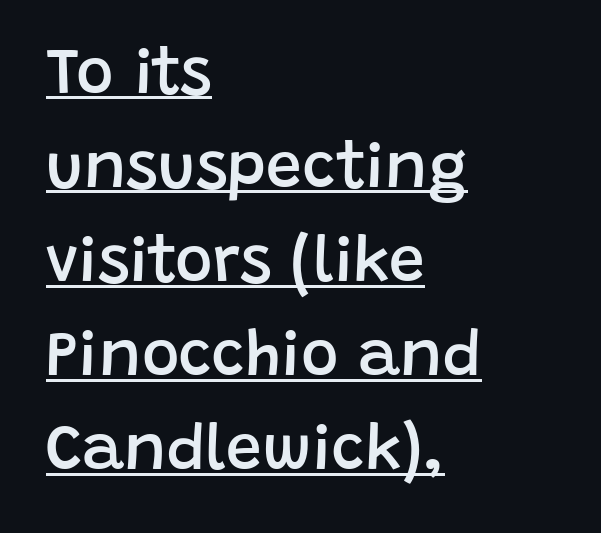
The image shows 64 px semibold sans-serif type, upright; set left-aligned, normal line spacing (1.47x), normal letter spacing, underlined; low stroke contrast and a large x-height.
